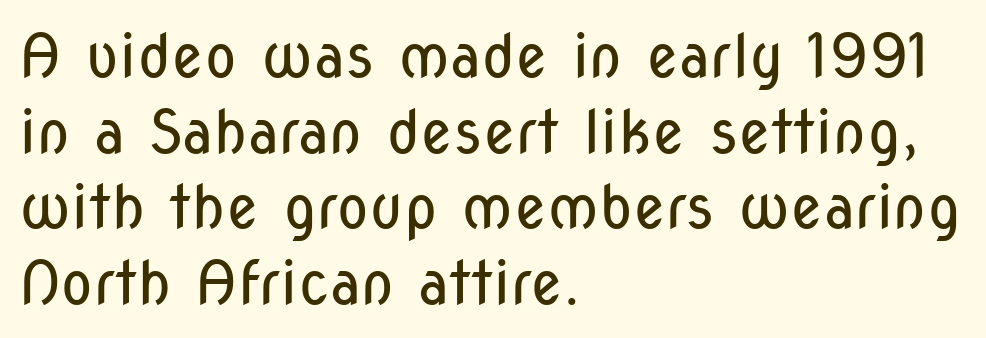
Q: Is the text bold? A: No.
Q: Is the text italic (slanted)? A: No, it is upright.
Q: Is the typeface a serif or a sans-serif typeface? A: Sans-serif.
Q: Is the text underlined? A: No.
Q: How is the paragraph aligned? A: Left-aligned.
Q: Is the spacing between letters normal or unusually wide? A: Normal.
Q: Is the spacing between lines tight, normal or loose? A: Normal.
Q: Width (condensed, normal, or wide)? A: Condensed.
Q: Stroke contrast? A: Low.
Q: x-height? A: Medium.
Q: Monospaced? A: No.
